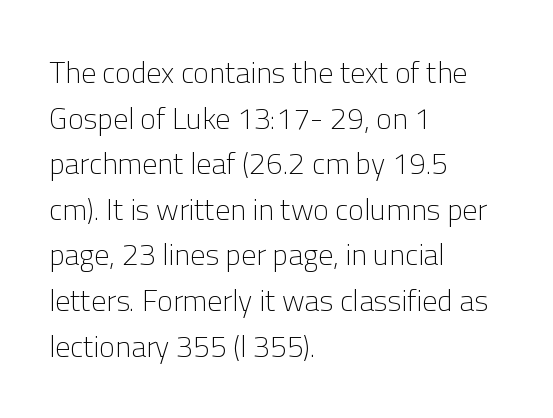
{"serif": "no", "italic": "no", "bold": "no", "weight": "light", "width": "normal", "stroke_contrast": "low", "x_height": "medium", "monospaced": "no", "underline": "no", "align": "left", "line_spacing": "normal", "line_spacing_ratio": 1.52, "letter_spacing": "normal", "letter_spacing_em": 0.0, "glyph_px": 30}
